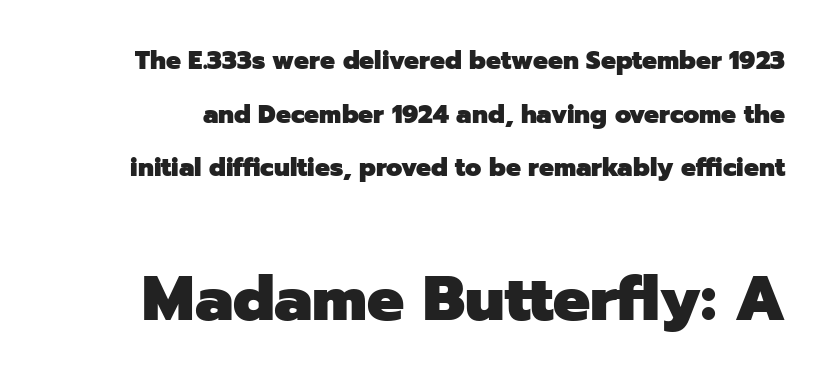
The image shows 62 px heavy sans-serif type, upright; set loose line spacing (2.15x), normal letter spacing, not underlined; the second (bottom) block is 2.48x larger; low stroke contrast and a medium x-height.
